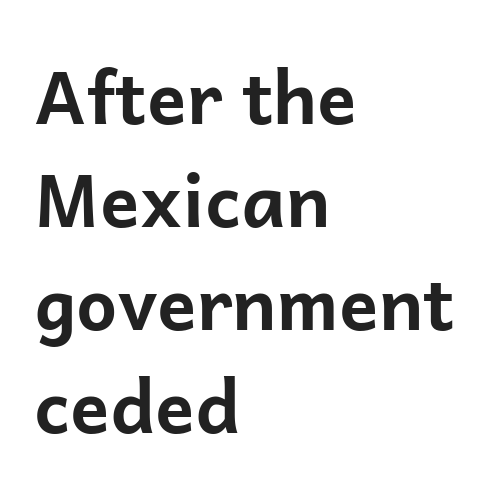
Glyph-to-glyph distance matches everyday printed text. Varying glyph widths throughout — classic text-font behaviour. Reading down the block, your eye returns to a fixed left position each line. Only glyphs here, with clear space below each row.
